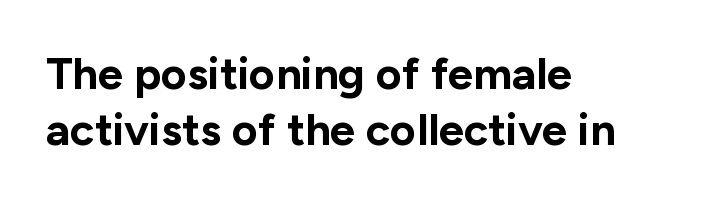
The image shows 45 px bold sans-serif type, upright; set left-aligned, normal line spacing (1.25x), normal letter spacing, not underlined; low stroke contrast and a medium x-height.
